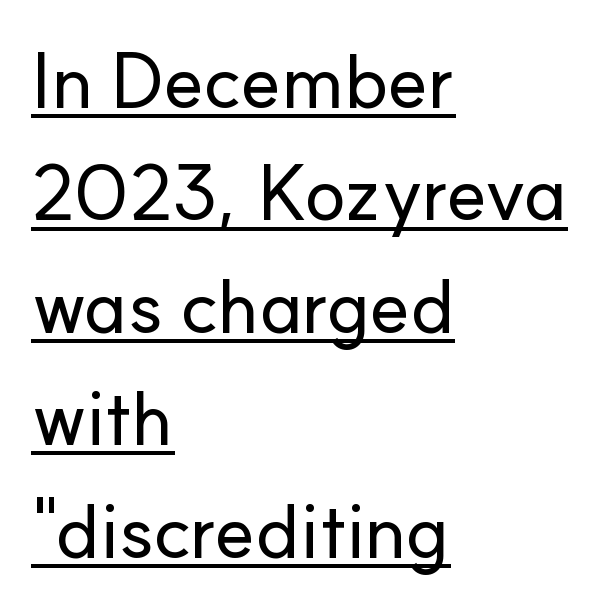
The image shows 77 px sans-serif type, upright; set left-aligned, normal line spacing (1.46x), normal letter spacing, underlined; low stroke contrast and a small x-height.
